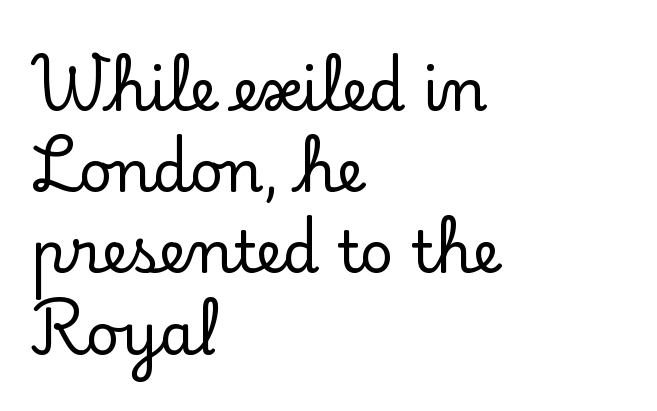
Q: Is the text italic (slanted)? A: No, it is upright.
Q: Is the typeface a serif or a sans-serif typeface? A: Serif.
Q: Is the text underlined? A: No.
Q: How is the paragraph aligned? A: Left-aligned.
Q: Is the spacing between letters normal or unusually wide? A: Normal.
Q: Is the spacing between lines tight, normal or loose? A: Normal.
Q: Width (condensed, normal, or wide)? A: Normal.
Q: Stroke contrast? A: Low.
Q: x-height? A: Small.
Q: Monospaced? A: No.
